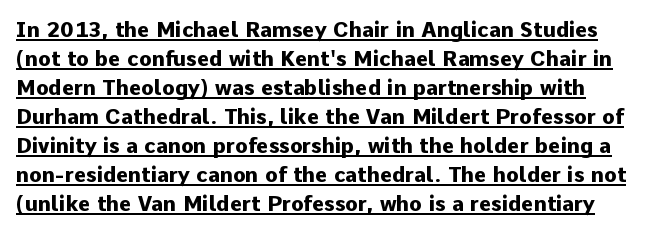
The image shows 21 px bold type, upright; set normal line spacing (1.38x), normal letter spacing, underlined.
